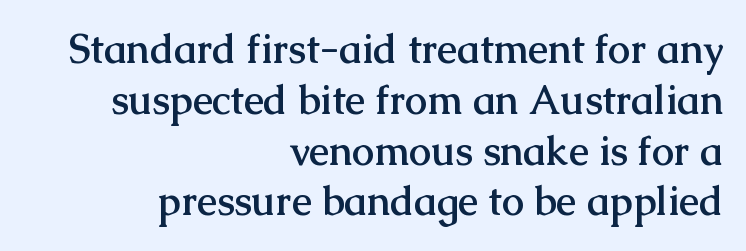
The text block is weighted toward the right margin, trailing off unevenly leftward. Italic: no, the glyphs are upright roman. Characters follow at the spacing the type designer built in. Horizontal bands of white between lines are of average thickness.
